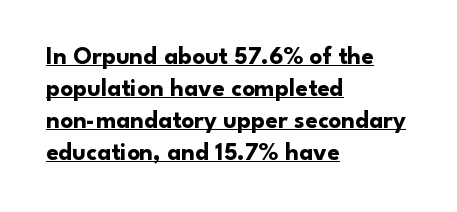
In CSS terms this would be text-align: left. Whoever set this chose a conventional vertical rhythm. The letters stand upright; this is a roman face. The tracking reads as untouched default to a designer's eye. The lettering is marked with a stroke running underneath it. The typesetting leans heavy: a genuine bold.
